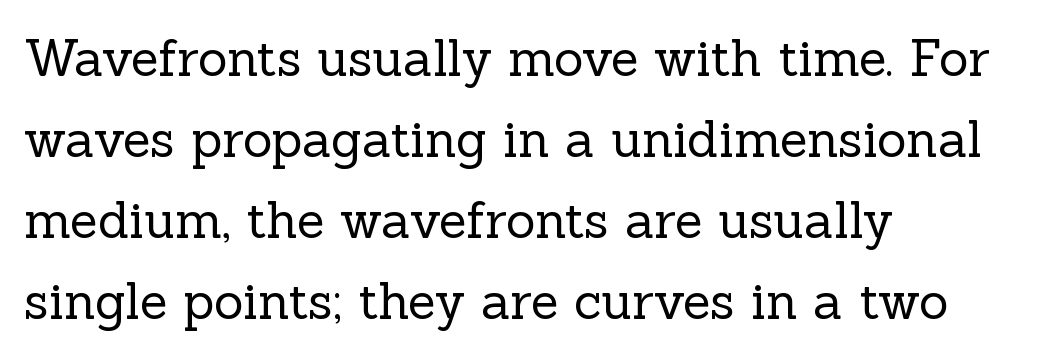
{"serif": "yes", "italic": "no", "bold": "no", "weight": "regular", "width": "normal", "x_height": "medium", "monospaced": "no", "underline": "no", "align": "left", "line_spacing": "normal", "line_spacing_ratio": 1.59, "letter_spacing": "normal", "letter_spacing_em": 0.0, "glyph_px": 51}
